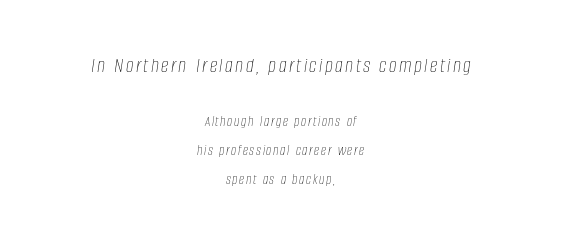
When letters slant like this, we call the style italic. The rendering uses a large line-height, opening up the rows. Stem width sits at or under what a default text font uses. Teacher's note: observe the equal gaps on both sides — that is centered alignment. Does the bottom block carry the larger type? No, the top block does. Check the space under the baseline: it is left empty.
